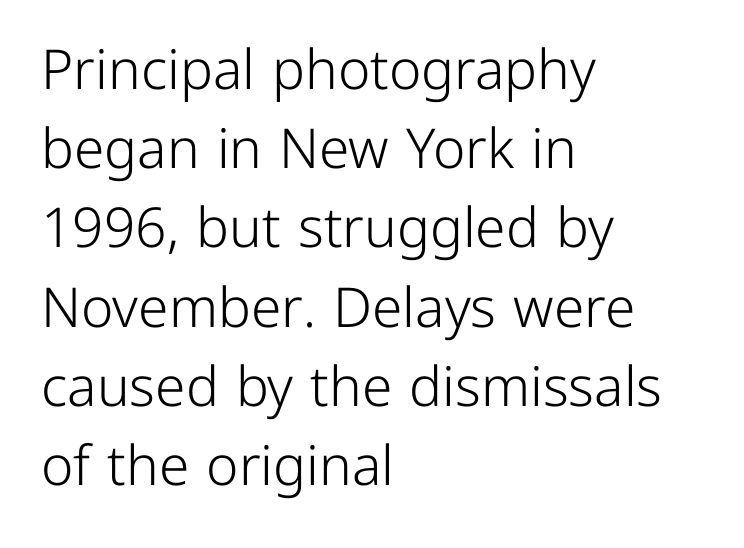
The glyphs in this specimen are sans serif. Only glyphs here, with clear space below each row. If you drew a ruler down the left edge, every line would touch it. The letterforms sit shoulder to shoulder at normal distance. This is not heavy type; no bold has been used. Spacing verdict: proportional, widths tailored to each character.
